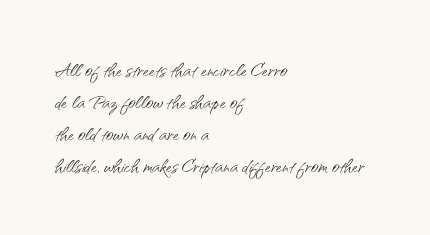
Q: Is the text bold? A: No.
Q: Is the text italic (slanted)? A: Yes.
Q: Is the text underlined? A: No.
Q: How is the paragraph aligned? A: Left-aligned.
Q: Is the spacing between letters normal or unusually wide? A: Normal.
